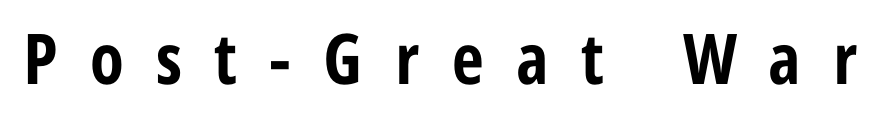
Any mark beneath the type? The region is blank. The font is running at its bold setting. Between one letter and the next there's a generous, obvious gap. No italicization has been applied; the sample stays upright.
